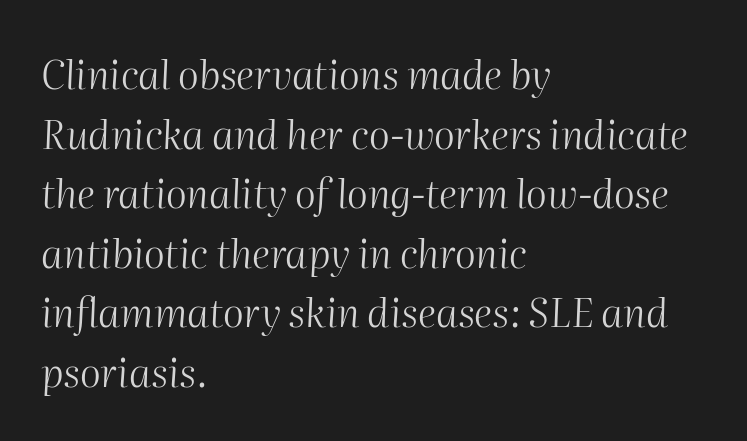
Q: Is the text bold? A: No.
Q: Is the text italic (slanted)? A: Yes, it leans right by about 2 degrees.
Q: Is the text underlined? A: No.
Q: How is the paragraph aligned? A: Left-aligned.
Q: Is the spacing between letters normal or unusually wide? A: Normal.
Q: Is the spacing between lines tight, normal or loose? A: Normal.
Q: Width (condensed, normal, or wide)? A: Normal.
Q: Stroke contrast? A: Medium.
Q: x-height? A: Medium.
Q: Monospaced? A: No.
